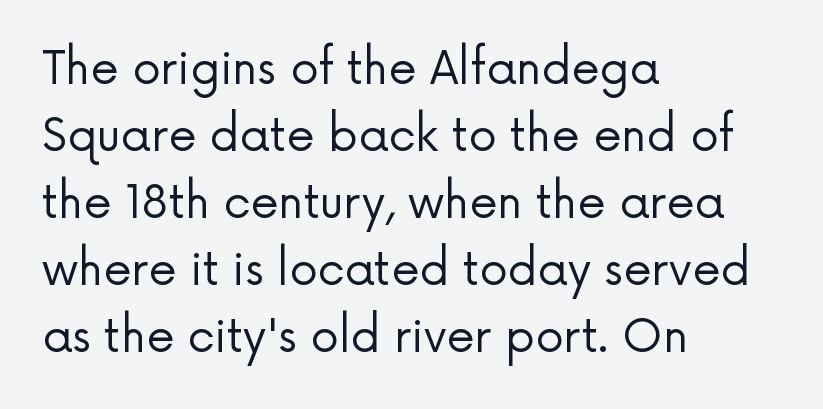
The image shows 45 px regular-weight sans-serif type, upright; set left-aligned, normal line spacing (1.49x), normal letter spacing, not underlined; low stroke contrast and a medium x-height.
